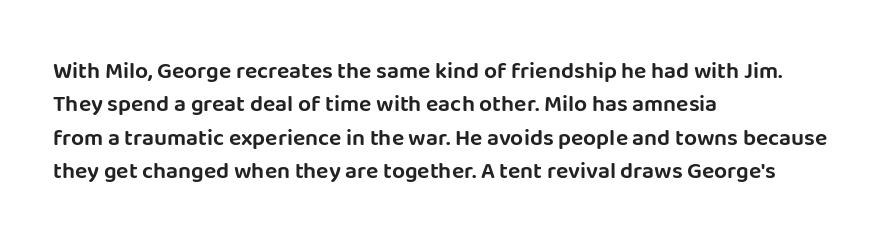
{"italic": "no", "underline": "no", "align": "left", "line_spacing": "normal", "line_spacing_ratio": 1.45, "letter_spacing": "normal", "letter_spacing_em": 0.0, "glyph_px": 23}
